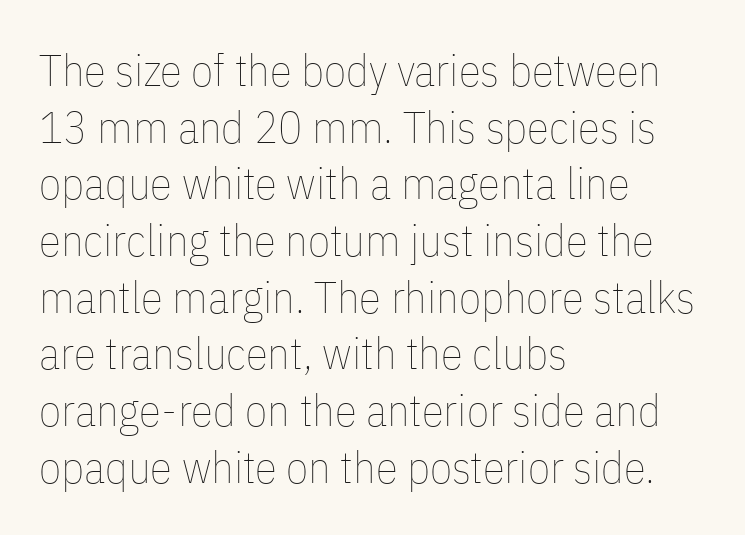
Each new line begins a customary step beneath the previous one. Is the stroke heavy? The answer is a plain regular-or-lighter. Students, note that the glyphs here touch the page at normal intervals. Where is the straight margin? On the left. When letters stand straight like this, we call the style roman or upright. You could not count columns in this text — the font is proportionally spaced.
